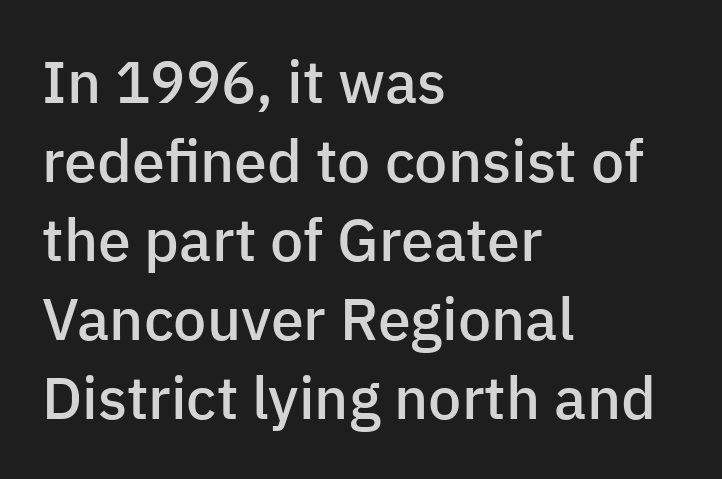
Q: Is the text bold? A: Semi-bold.
Q: Is the text italic (slanted)? A: No, it is upright.
Q: Is the typeface a serif or a sans-serif typeface? A: Sans-serif.
Q: Is the text underlined? A: No.
Q: How is the paragraph aligned? A: Left-aligned.
Q: Is the spacing between letters normal or unusually wide? A: Normal.
Q: Is the spacing between lines tight, normal or loose? A: Normal.
Q: Width (condensed, normal, or wide)? A: Normal.
Q: Stroke contrast? A: Low.
Q: x-height? A: Medium.
Q: Monospaced? A: No.
